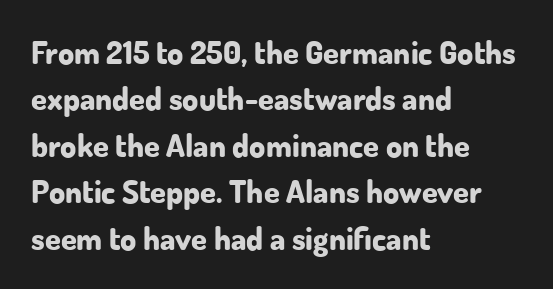
{"serif": "no", "italic": "no", "bold": "yes", "weight": "bold", "width": "normal", "stroke_contrast": "low", "x_height": "small", "monospaced": "no", "underline": "no", "align": "left", "line_spacing": "normal", "line_spacing_ratio": 1.45, "letter_spacing": "normal", "letter_spacing_em": 0.0, "glyph_px": 32}
